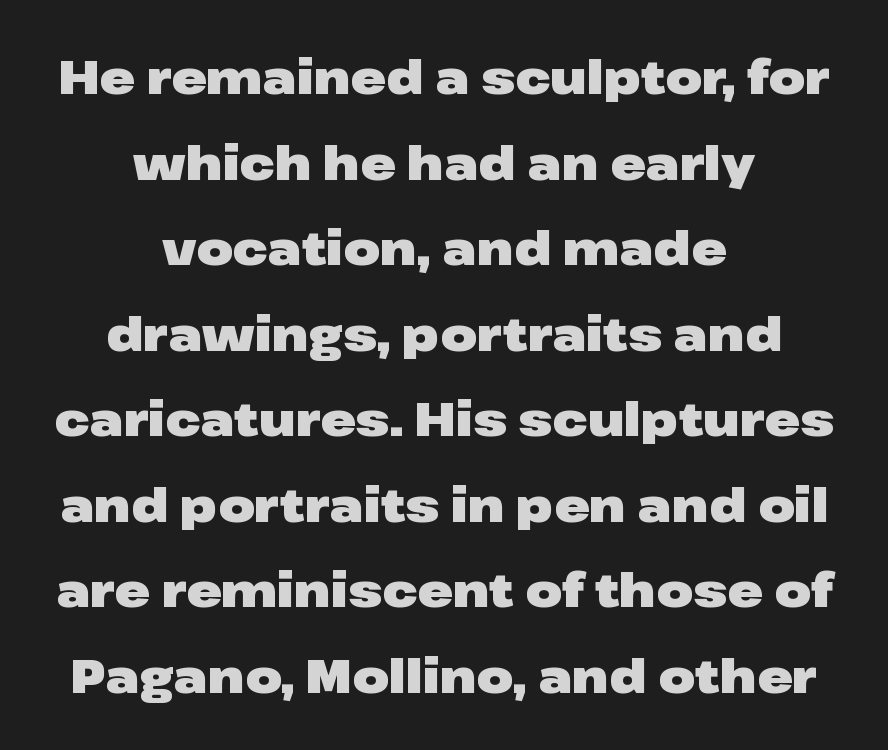
The image shows 47 px heavy, wide sans-serif type, upright; set centered, line spacing 1.82x, normal letter spacing, not underlined; low stroke contrast and a medium x-height.
